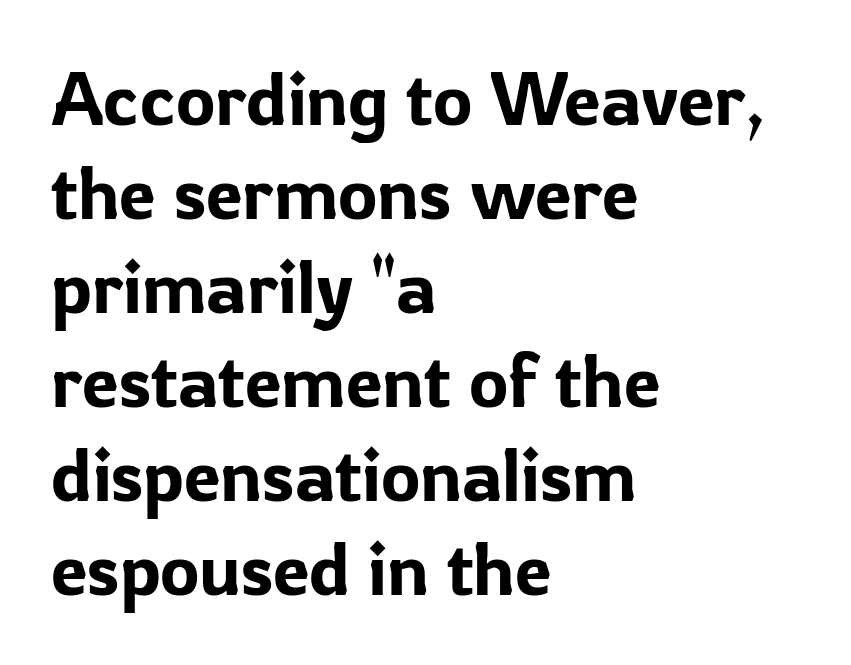
{"serif": "no", "italic": "no", "width": "normal", "stroke_contrast": "low", "x_height": "medium", "monospaced": "no", "underline": "no", "align": "left", "line_spacing": "normal", "line_spacing_ratio": 1.27, "letter_spacing": "normal", "letter_spacing_em": 0.0, "glyph_px": 74}
